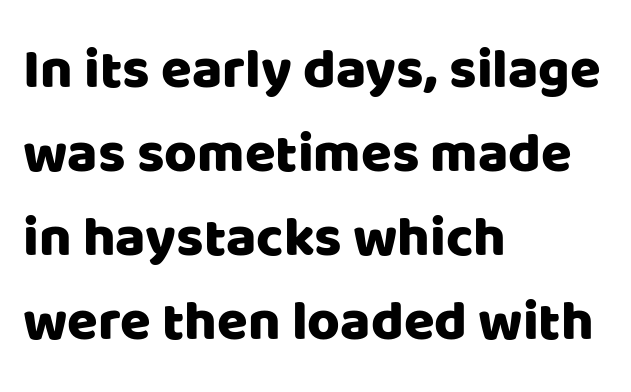
{"serif": "no", "italic": "no", "width": "normal", "stroke_contrast": "low", "x_height": "large", "monospaced": "no", "underline": "no", "align": "left", "line_spacing": "normal", "line_spacing_ratio": 1.5, "letter_spacing": "normal", "letter_spacing_em": 0.0, "glyph_px": 56}
